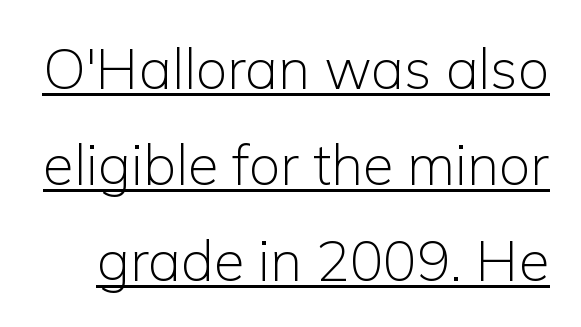
The image shows 56 px light sans-serif type, upright; set line spacing 1.71x, normal letter spacing, underlined; low stroke contrast and a medium x-height.
